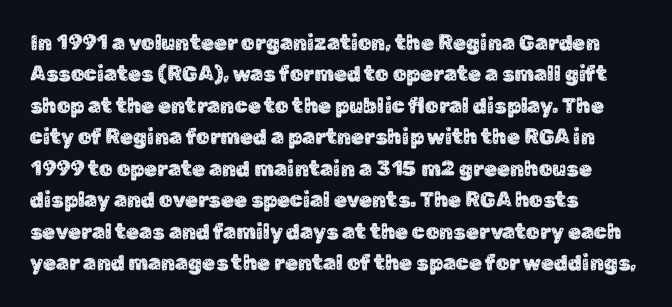
Unmarked baselines from the first word to the last. Every character sits straight up, as roman type does. The lines in this sample share a left origin and differ only in where they stop. Summary of vertical rhythm: regular, with standard interline spacing. Inter-character spacing is left at the font's built-in metrics.
